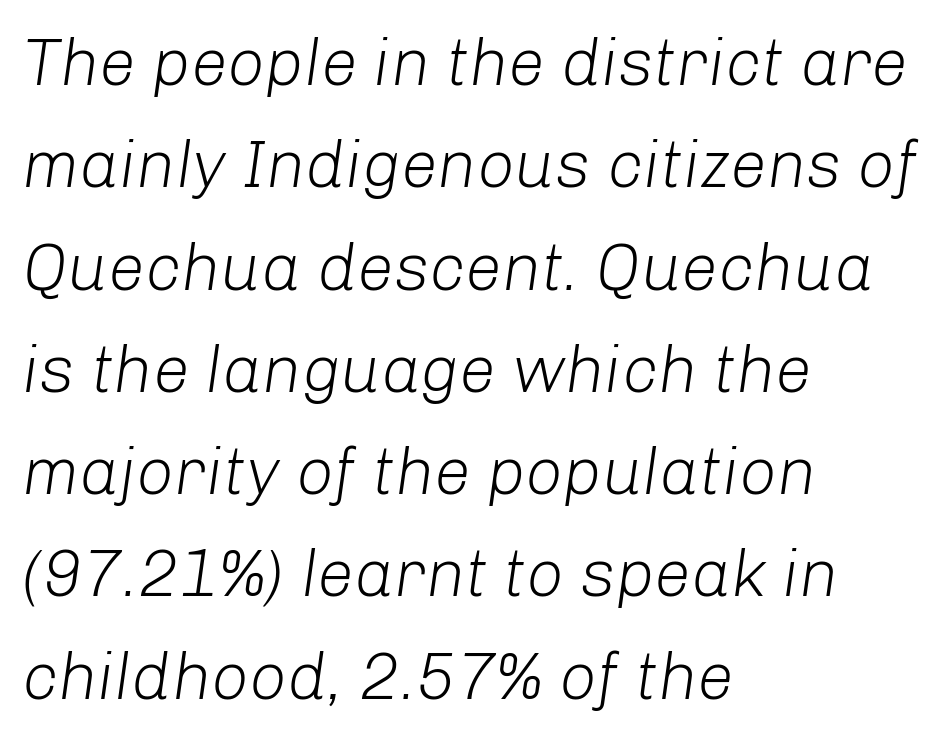
{"italic": "yes", "lean": "right", "slant_degrees": 8, "bold": "no", "weight": "light", "width": "normal", "stroke_contrast": "low", "x_height": "medium", "monospaced": "no", "underline": "no", "align": "left", "line_spacing": "normal", "line_spacing_ratio": 1.55, "letter_spacing": "normal", "letter_spacing_em": 0.0, "glyph_px": 66}
